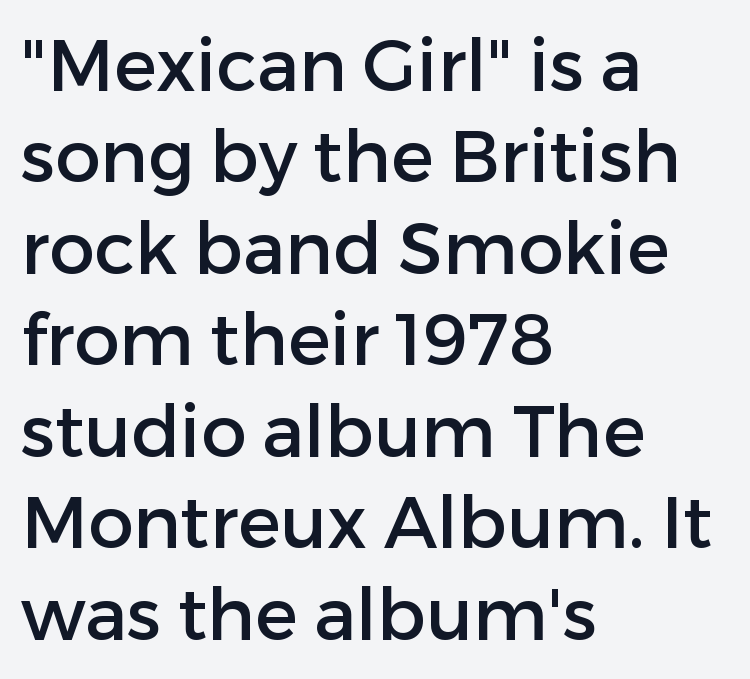
Q: Is the text italic (slanted)? A: No, it is upright.
Q: Is the typeface a serif or a sans-serif typeface? A: Sans-serif.
Q: Is the text underlined? A: No.
Q: How is the paragraph aligned? A: Left-aligned.
Q: Is the spacing between letters normal or unusually wide? A: Normal.
Q: Is the spacing between lines tight, normal or loose? A: Normal.
Q: Width (condensed, normal, or wide)? A: Normal.
Q: Stroke contrast? A: Low.
Q: x-height? A: Medium.
Q: Monospaced? A: No.
